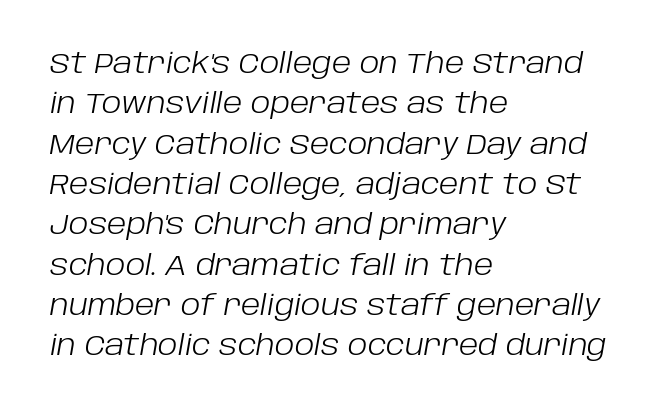
The image shows 28 px light type, italic (leaning right); set left-aligned, normal line spacing (1.44x), normal letter spacing, not underlined; low stroke contrast and a large x-height.
